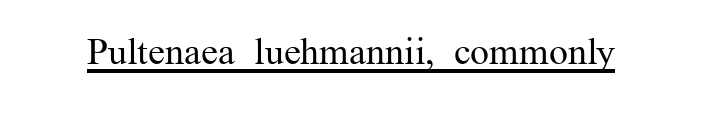
Q: Is the text bold? A: No.
Q: Is the text italic (slanted)? A: No, it is upright.
Q: Is the typeface a serif or a sans-serif typeface? A: Serif.
Q: Is the text underlined? A: Yes.
Q: Is the spacing between letters normal or unusually wide? A: Normal.
Q: Width (condensed, normal, or wide)? A: Normal.
Q: Stroke contrast? A: Medium.
Q: x-height? A: Medium.
Q: Monospaced? A: No.
